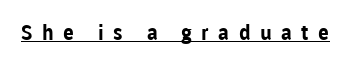
Q: Is the text bold? A: Yes.
Q: Is the text italic (slanted)? A: No, it is upright.
Q: Is the text underlined? A: Yes.
Q: Is the spacing between letters normal or unusually wide? A: Unusually wide.
